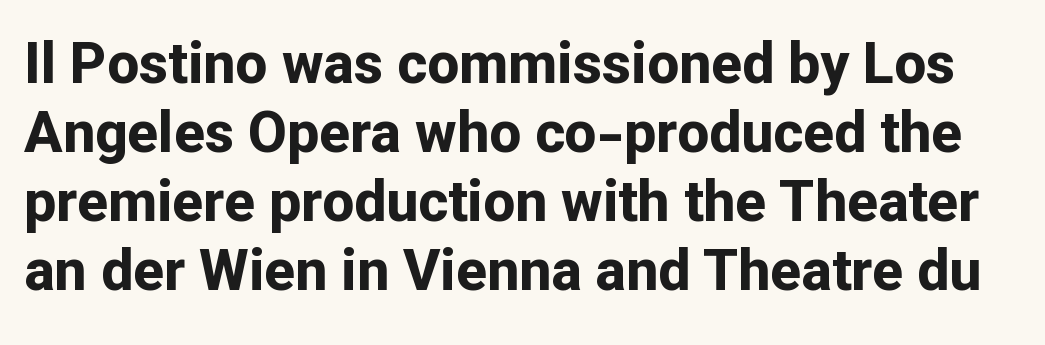
{"serif": "no", "italic": "no", "bold": "yes", "weight": "bold", "width": "normal", "stroke_contrast": "low", "x_height": "medium", "monospaced": "no", "underline": "no", "line_spacing_ratio": 1.21, "letter_spacing": "normal", "letter_spacing_em": 0.0, "glyph_px": 57}
